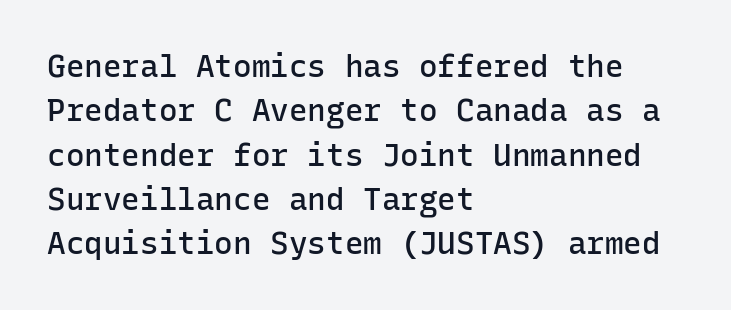
Q: Is the text bold? A: Semi-bold.
Q: Is the text italic (slanted)? A: No, it is upright.
Q: Is the typeface a serif or a sans-serif typeface? A: Sans-serif.
Q: Is the text underlined? A: No.
Q: How is the paragraph aligned? A: Left-aligned.
Q: Is the spacing between letters normal or unusually wide? A: Normal.
Q: Is the spacing between lines tight, normal or loose? A: Normal.
Q: Width (condensed, normal, or wide)? A: Normal.
Q: Stroke contrast? A: Low.
Q: x-height? A: Medium.
Q: Monospaced? A: Yes.
